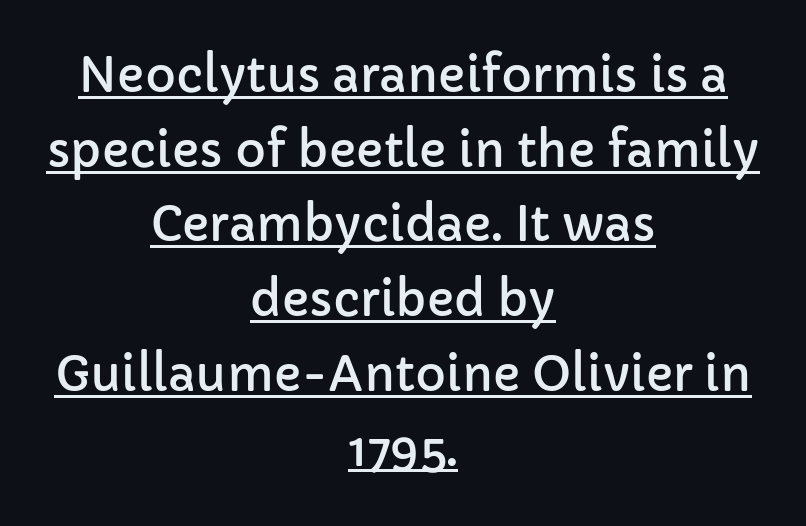
The line-height multiplier appears to be the usual default. The letters advance in unequal steps, a hallmark of proportional type. Grotesque or geometric, the face here clearly has no serifs. In designer terms, the underline attribute is active on this setting.
